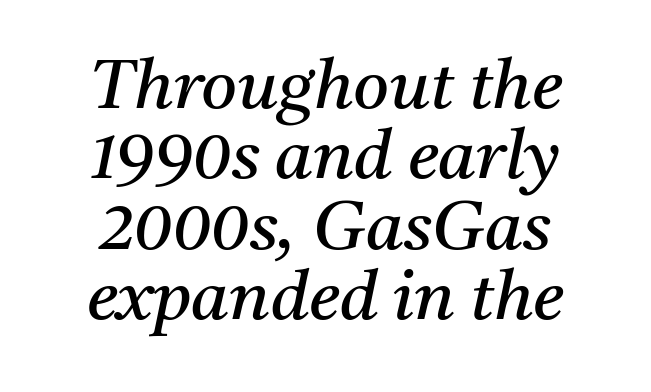
{"serif": "yes", "italic": "yes", "lean": "right", "slant_degrees": 11, "bold": "no", "weight": "regular", "width": "normal", "stroke_contrast": "medium", "x_height": "medium", "monospaced": "no", "underline": "no", "line_spacing": "tight", "line_spacing_ratio": 1.02, "letter_spacing": "normal", "letter_spacing_em": 0.0, "glyph_px": 69}
